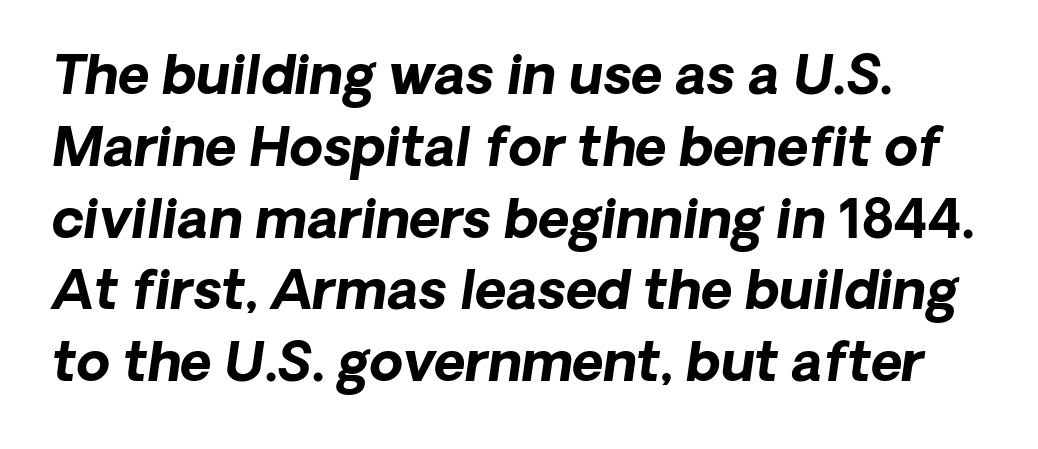
The image shows 54 px bold type, italic (leaning right); set normal line spacing (1.33x), normal letter spacing, not underlined; low stroke contrast and a medium x-height.
